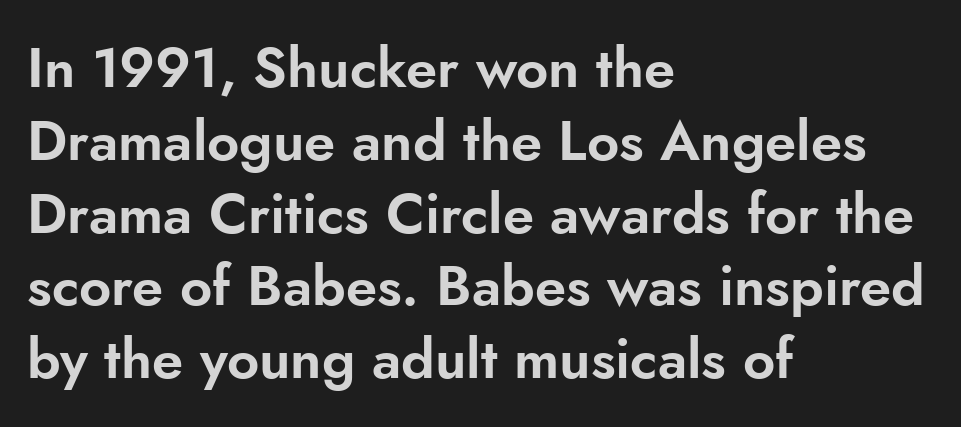
{"serif": "no", "italic": "no", "width": "normal", "stroke_contrast": "low", "x_height": "small", "monospaced": "no", "underline": "no", "align": "left", "line_spacing": "normal", "line_spacing_ratio": 1.3, "letter_spacing": "normal", "letter_spacing_em": 0.0, "glyph_px": 56}
